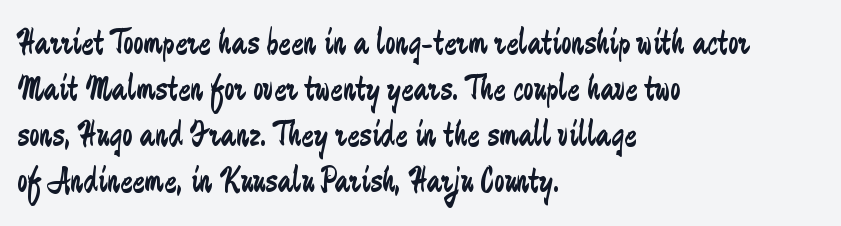
{"serif": "no", "bold": "no", "weight": "regular", "width": "condensed", "stroke_contrast": "low", "x_height": "small", "monospaced": "no", "underline": "no", "align": "left", "line_spacing_ratio": 1.24, "letter_spacing": "normal", "letter_spacing_em": 0.0, "glyph_px": 37}
